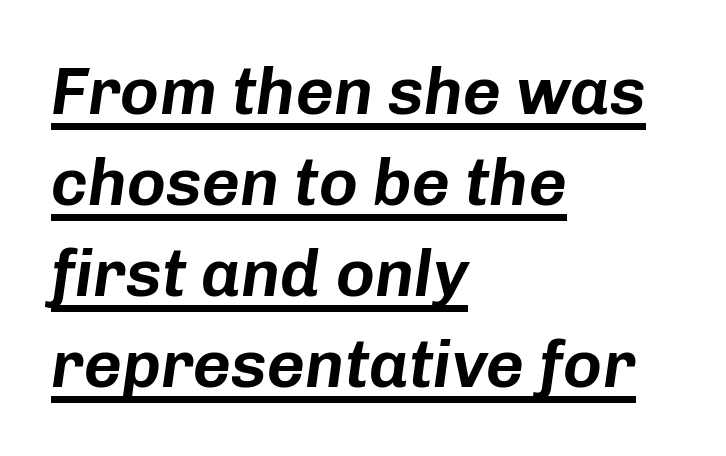
Does the leading feel generous? No, just average. The passage shown leans; its letterforms are oblique. Is there an underline? Yes — a line sits under the letters. The rag falls on the right side of this text block. Short note: letters normally spaced.
